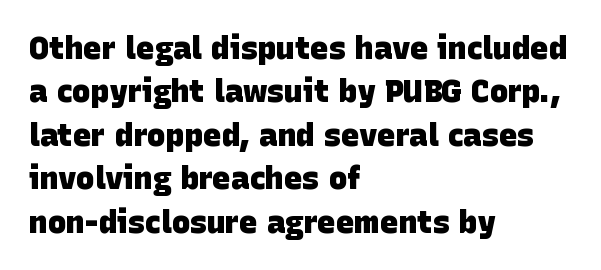
{"serif": "no", "bold": "yes", "weight": "heavy", "width": "normal", "stroke_contrast": "low", "x_height": "large", "monospaced": "no", "underline": "no", "align": "left", "line_spacing": "normal", "line_spacing_ratio": 1.4, "letter_spacing": "normal", "letter_spacing_em": 0.0, "glyph_px": 31}
